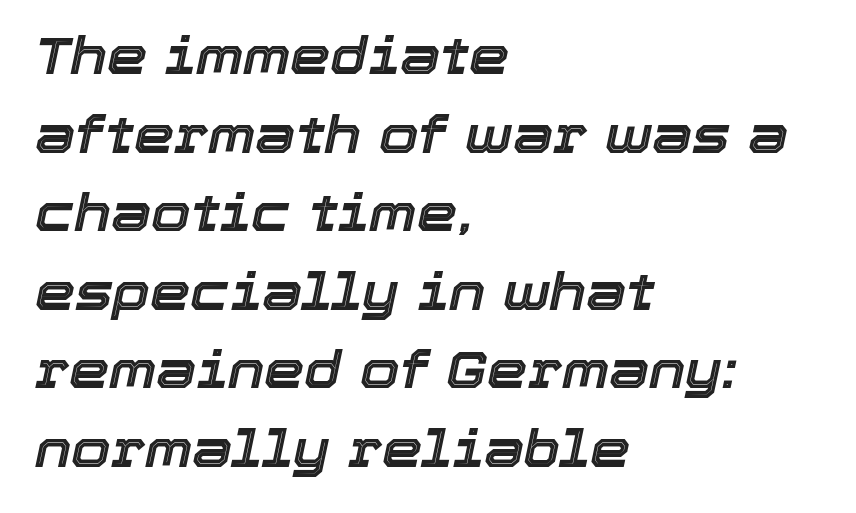
{"italic": "yes", "lean": "right", "slant_degrees": 12, "width": "normal", "x_height": "medium", "monospaced": "no", "underline": "no", "align": "left", "line_spacing": "normal", "line_spacing_ratio": 1.54, "letter_spacing": "normal", "letter_spacing_em": 0.0, "glyph_px": 51}
